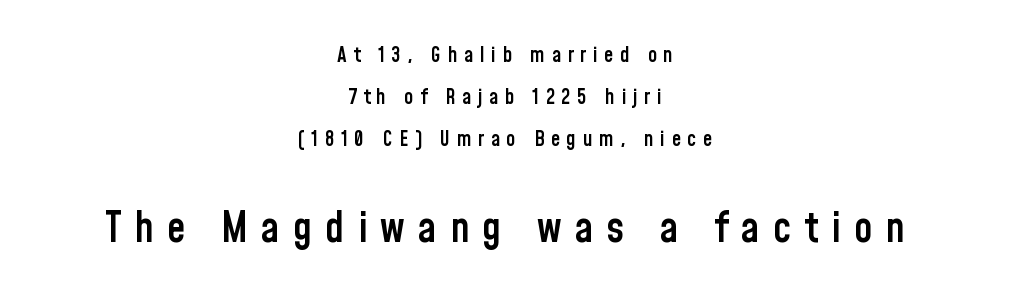
Q: Is the text bold? A: Semi-bold.
Q: Is the text italic (slanted)? A: No, it is upright.
Q: Is the typeface a serif or a sans-serif typeface? A: Sans-serif.
Q: Is the text underlined? A: No.
Q: How is the paragraph aligned? A: Centered.
Q: Is the spacing between letters normal or unusually wide? A: Unusually wide.
Q: Is the spacing between lines tight, normal or loose? A: Loose.
Q: Which block of text is set in a larger size, the first (top) or the second (bottom)? A: The second (bottom) one.
Q: Width (condensed, normal, or wide)? A: Condensed.
Q: Stroke contrast? A: Low.
Q: x-height? A: Medium.
Q: Monospaced? A: No.
